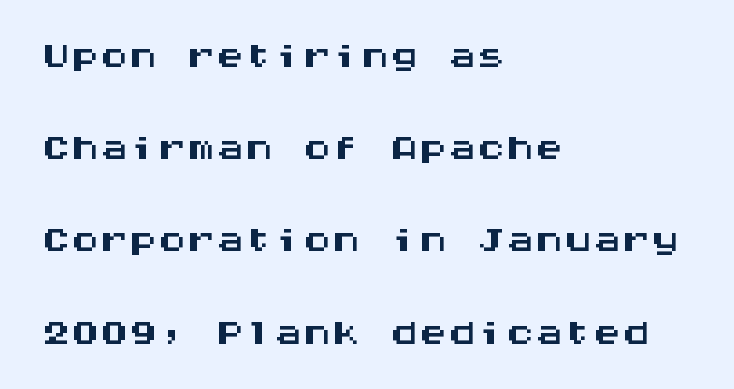
No feet cap the strokes, marking this as sans-serif type. The letters stand straight up with perfectly vertical stems. The rendering uses typewriter-style spacing with identical character cells. Bare-footed words on every line. In CSS terms this would be text-align: left.
